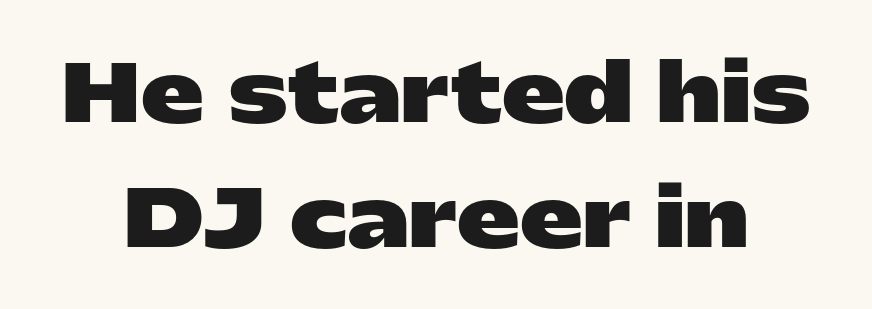
Q: Is the text bold? A: Yes.
Q: Is the text italic (slanted)? A: No, it is upright.
Q: Is the typeface a serif or a sans-serif typeface? A: Sans-serif.
Q: Is the text underlined? A: No.
Q: Is the spacing between letters normal or unusually wide? A: Normal.
Q: Is the spacing between lines tight, normal or loose? A: Normal.
Q: Width (condensed, normal, or wide)? A: Wide.
Q: Stroke contrast? A: Low.
Q: x-height? A: Medium.
Q: Monospaced? A: No.
